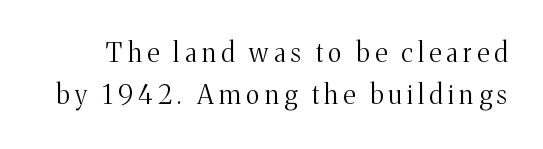
The image shows 26 px text type, upright; set normal line spacing (1.62x), unusually wide letter spacing (+0.21 em), not underlined.
